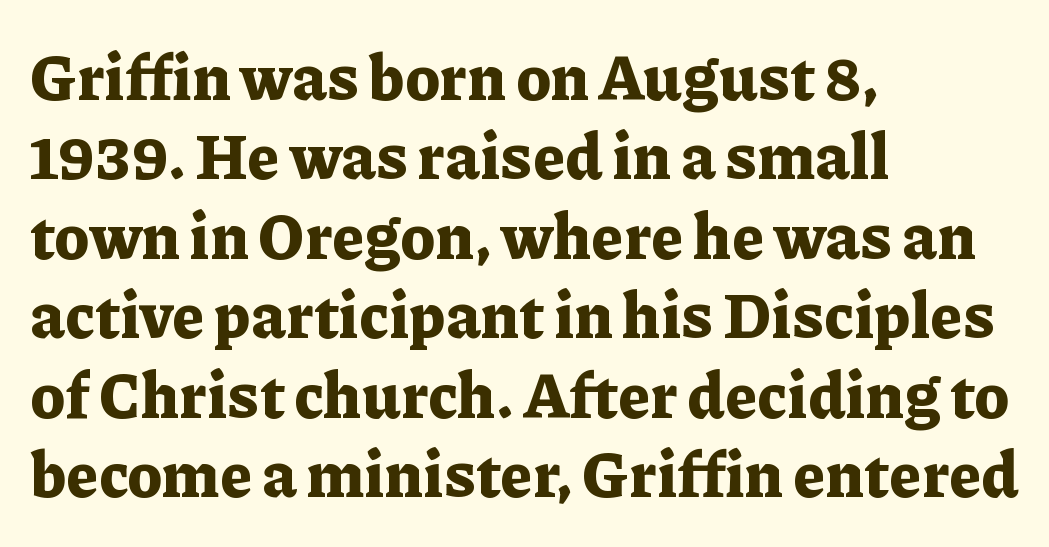
The image shows 63 px bold serif type, upright; set left-aligned, normal line spacing (1.26x), normal letter spacing, not underlined; low stroke contrast and a medium x-height.
